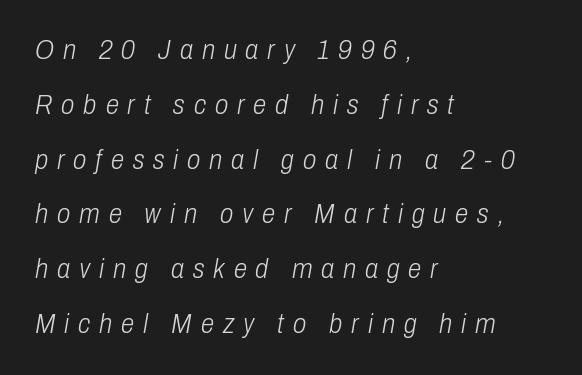
This reads as an unemphasized weight, regular at the heaviest. Alignment: flush left. Tall strokes in this sample are angled rather than plumb. Here the glyphs are tracked loosely, breaking word shapes into spaced letters. Rule under the text: the space is simply empty. Is there much room between lines? Yes — plenty of vertical air separates them.
